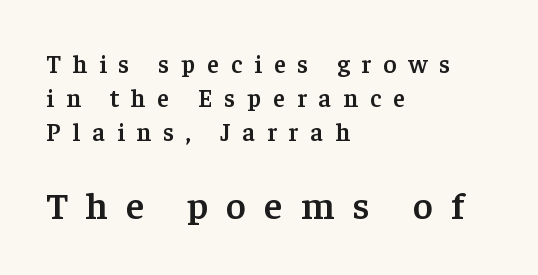
In terms of letterform style, serifs are clearly present. Quick note: interline space is typical. The foot of each line stays bare and open. Casual observation: everything's shoved over to the left.
